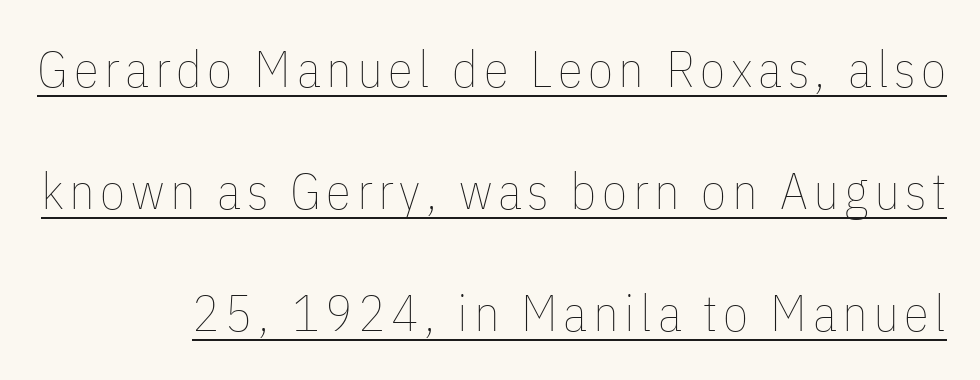
The image shows 51 px thin, condensed type, upright; set loose line spacing (2.39x), underlined; low stroke contrast and a medium x-height.
